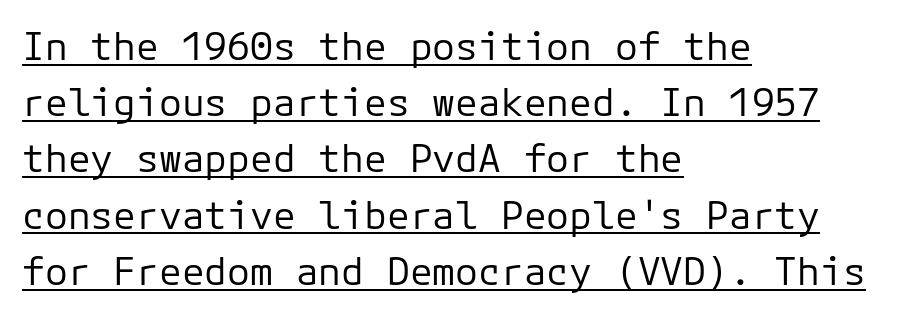
The image shows 38 px regular-weight sans-serif type, upright, monospaced; set left-aligned, normal line spacing (1.48x), normal letter spacing, underlined; low stroke contrast and a medium x-height.
